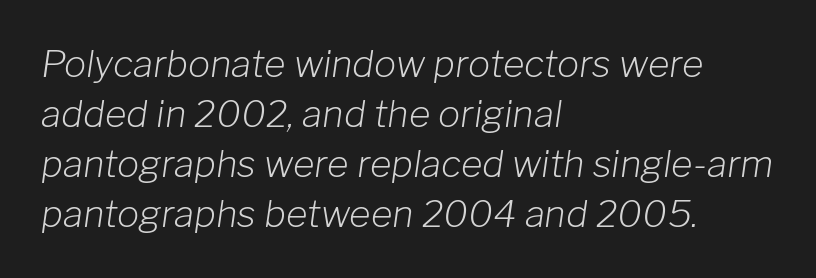
The rendering uses natural spacing where letterforms have individual widths. Which margin do the lines hug? The left one — the right edge is uneven. The designer left line spacing at the default. Lines of text with bare space underneath. There is no visible air inserted between adjacent glyphs.
